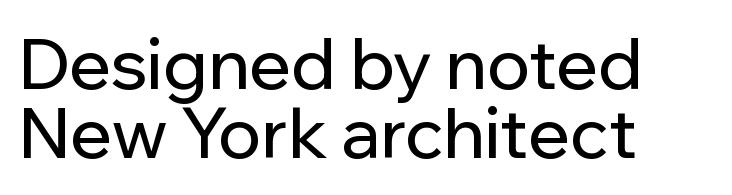
{"serif": "no", "italic": "no", "width": "normal", "stroke_contrast": "low", "x_height": "medium", "monospaced": "no", "underline": "no", "align": "left", "line_spacing": "tight", "line_spacing_ratio": 0.99, "letter_spacing": "normal", "letter_spacing_em": 0.0, "glyph_px": 70}
